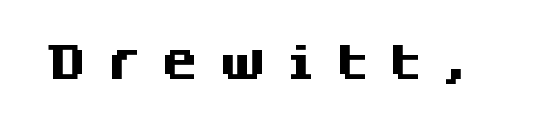
{"serif": "no", "italic": "no", "bold": "yes", "weight": "heavy", "width": "normal", "stroke_contrast": "medium", "x_height": "large", "monospaced": "no", "underline": "no", "letter_spacing": "wide", "letter_spacing_em": 0.49, "glyph_px": 39}
